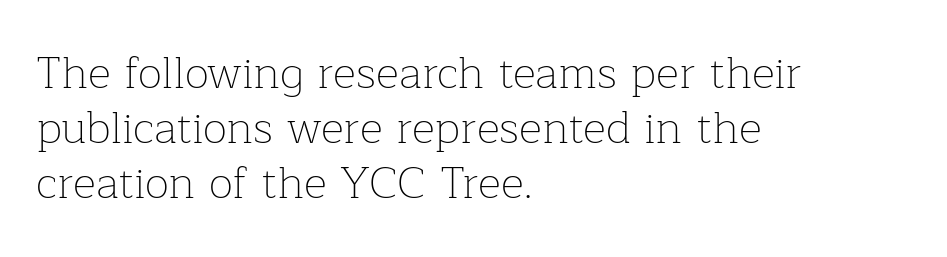
Q: Is the text bold? A: No.
Q: Is the text italic (slanted)? A: No, it is upright.
Q: Is the typeface a serif or a sans-serif typeface? A: Serif.
Q: Is the text underlined? A: No.
Q: How is the paragraph aligned? A: Left-aligned.
Q: Is the spacing between letters normal or unusually wide? A: Normal.
Q: Width (condensed, normal, or wide)? A: Normal.
Q: Stroke contrast? A: Low.
Q: x-height? A: Medium.
Q: Monospaced? A: No.
